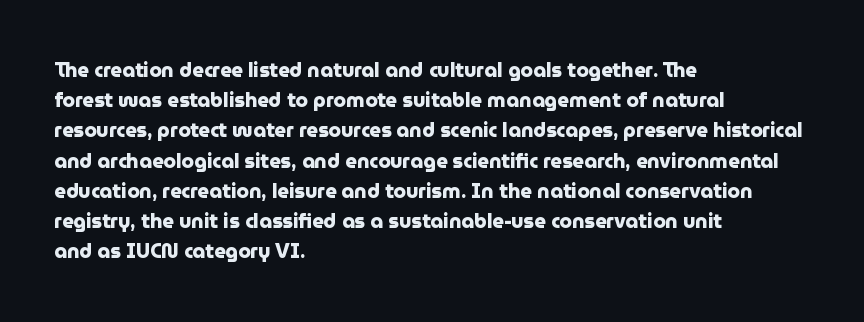
The image shows 20 px bold type, upright; set left-aligned, normal line spacing (1.51x), normal letter spacing, not underlined.
